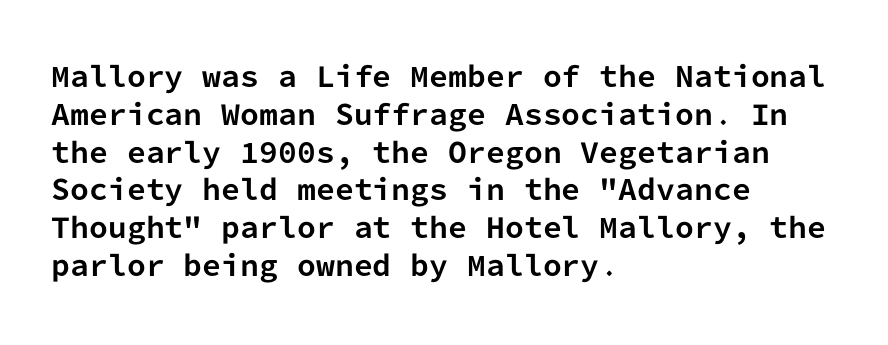
Q: Is the text bold? A: Yes.
Q: Is the text italic (slanted)? A: No, it is upright.
Q: Is the text underlined? A: No.
Q: How is the paragraph aligned? A: Left-aligned.
Q: Is the spacing between letters normal or unusually wide? A: Normal.
Q: Is the spacing between lines tight, normal or loose? A: Normal.
